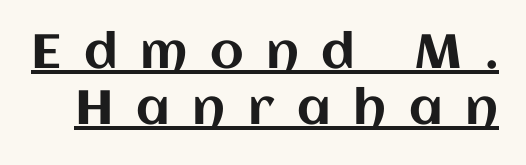
Caption: expanded tracking, letters set apart. Like a heading marked for emphasis, these lines bear an underscore. The rendering uses natural spacing where letterforms have individual widths. Posture: vertical.
